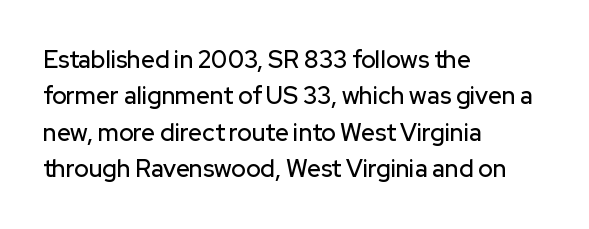
Q: Is the text italic (slanted)? A: No, it is upright.
Q: Is the text underlined? A: No.
Q: How is the paragraph aligned? A: Left-aligned.
Q: Is the spacing between letters normal or unusually wide? A: Normal.
Q: Is the spacing between lines tight, normal or loose? A: Normal.
